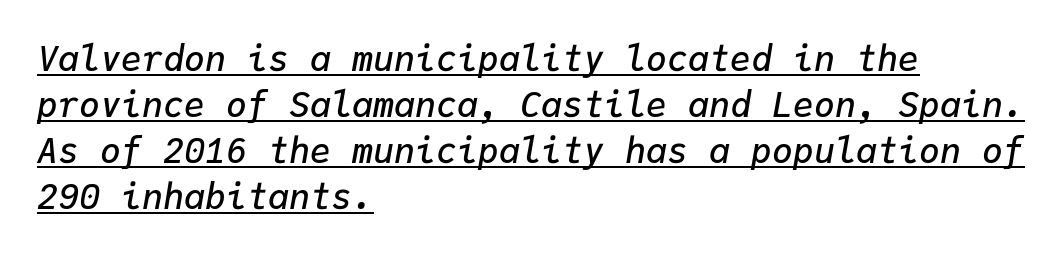
The paragraph has a hard left edge and a soft right edge. Normally led — the rows are evenly, conventionally spaced. Monospaced: the letters line up in strict vertical columns. This rendering features underlined lettering.
